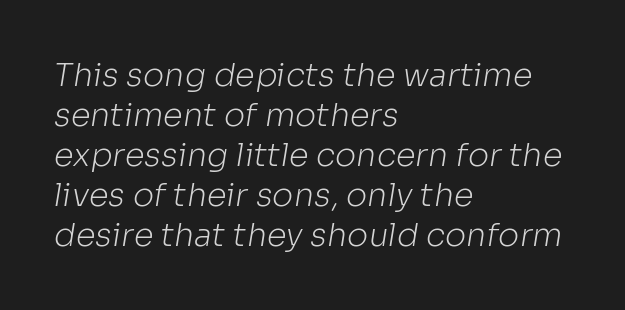
{"serif": "no", "bold": "no", "weight": "light", "width": "normal", "stroke_contrast": "low", "x_height": "medium", "monospaced": "no", "underline": "no", "align": "left", "line_spacing": "normal", "line_spacing_ratio": 1.25, "letter_spacing": "normal", "letter_spacing_em": 0.0, "glyph_px": 32}
